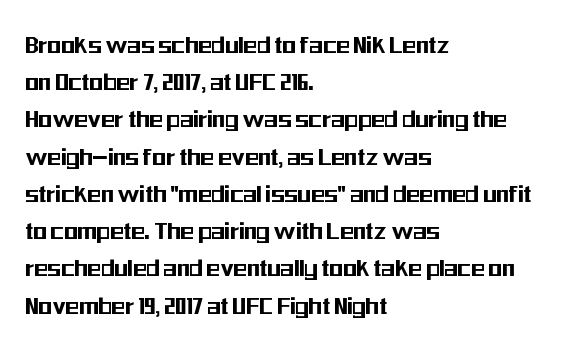
{"serif": "no", "italic": "no", "width": "condensed", "stroke_contrast": "medium", "x_height": "medium", "monospaced": "no", "underline": "no", "align": "left", "line_spacing": "normal", "line_spacing_ratio": 1.33, "letter_spacing": "normal", "letter_spacing_em": 0.0, "glyph_px": 28}
